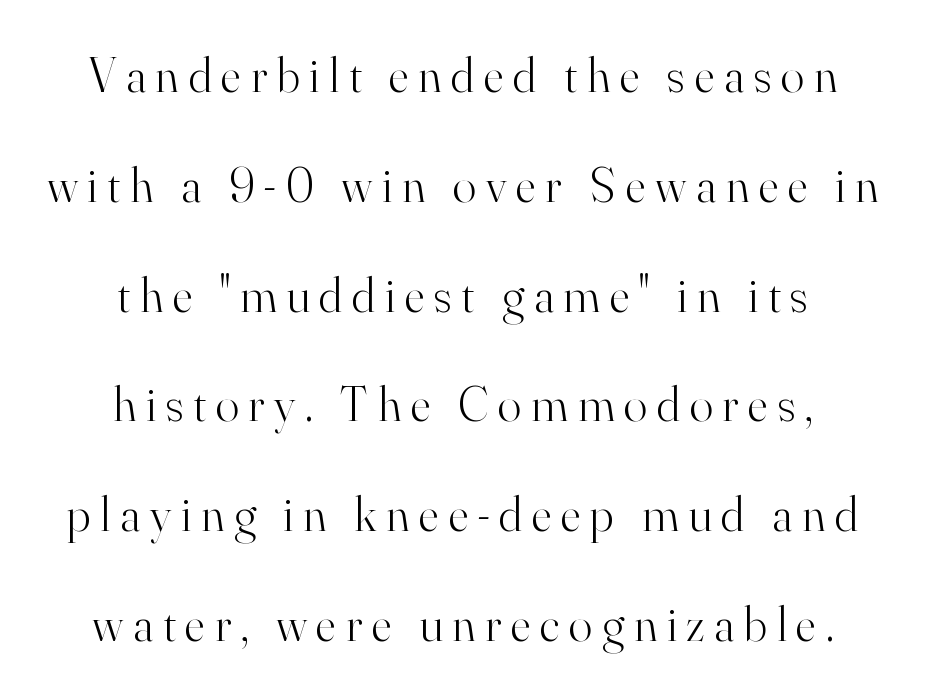
The image shows 49 px light serif type, upright; set centered, loose line spacing (2.24x), unusually wide letter spacing (+0.2 em), not underlined; high stroke contrast and a small x-height.
